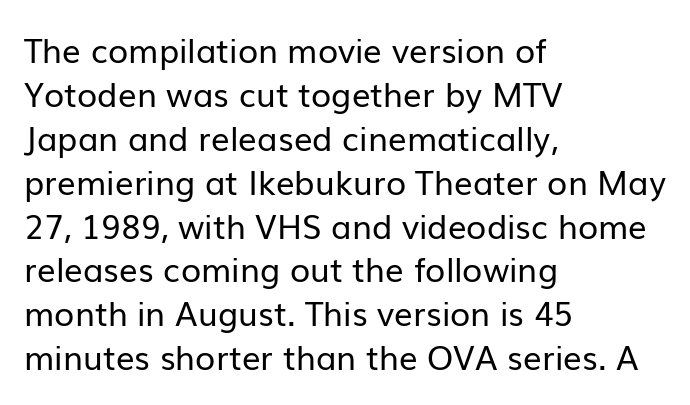
The image shows 33 px regular-weight sans-serif type, upright; set left-aligned, normal line spacing (1.33x), normal letter spacing, not underlined; low stroke contrast and a medium x-height.
